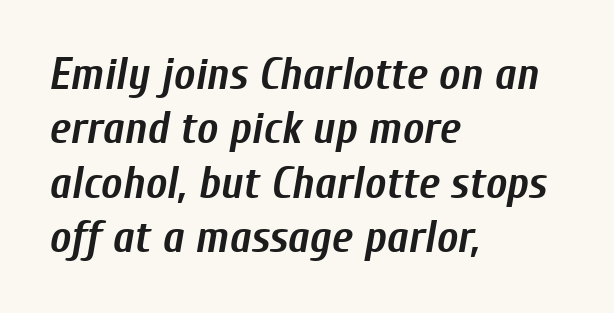
Q: Is the text bold? A: Yes.
Q: Is the text italic (slanted)? A: Yes, it leans right by about 10 degrees.
Q: Is the text underlined? A: No.
Q: How is the paragraph aligned? A: Left-aligned.
Q: Is the spacing between letters normal or unusually wide? A: Normal.
Q: Width (condensed, normal, or wide)? A: Condensed.
Q: Stroke contrast? A: Low.
Q: x-height? A: Medium.
Q: Monospaced? A: No.
